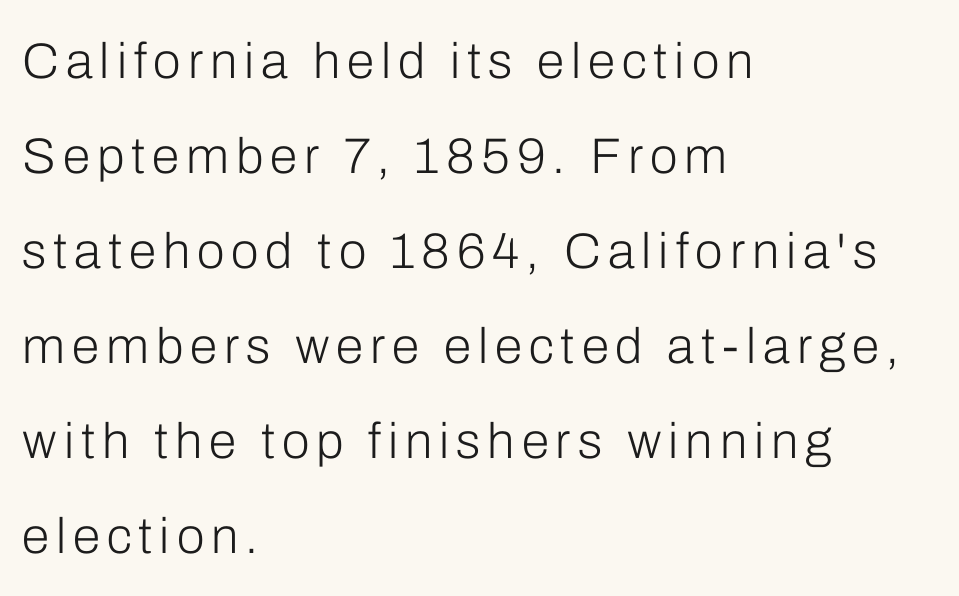
{"serif": "no", "italic": "no", "bold": "no", "weight": "light", "width": "normal", "stroke_contrast": "low", "x_height": "medium", "monospaced": "no", "underline": "no", "align": "left", "line_spacing": "loose", "line_spacing_ratio": 1.9, "glyph_px": 50}
